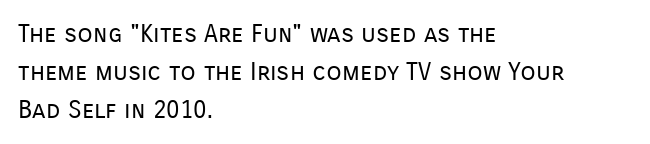
Q: Is the text bold? A: No.
Q: Is the text italic (slanted)? A: No, it is upright.
Q: Is the text underlined? A: No.
Q: How is the paragraph aligned? A: Left-aligned.
Q: Is the spacing between letters normal or unusually wide? A: Normal.
Q: Is the spacing between lines tight, normal or loose? A: Normal.
